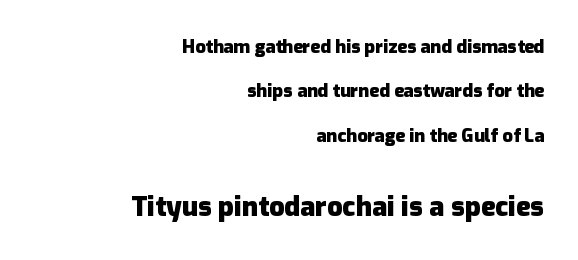
The image shows 27 px bold type, upright; set right-aligned, loose line spacing (2.46x), normal letter spacing, not underlined; the second (bottom) block is 1.5x larger.
